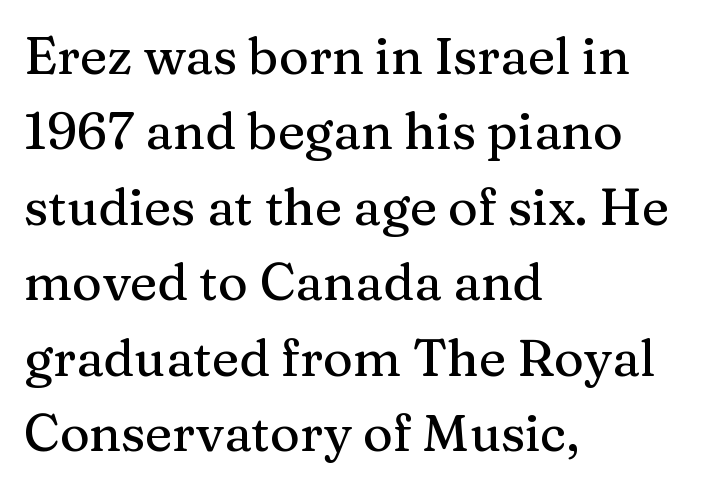
{"serif": "yes", "italic": "no", "width": "normal", "stroke_contrast": "medium", "x_height": "medium", "monospaced": "no", "underline": "no", "align": "left", "line_spacing": "normal", "line_spacing_ratio": 1.48, "letter_spacing": "normal", "letter_spacing_em": 0.0, "glyph_px": 51}
